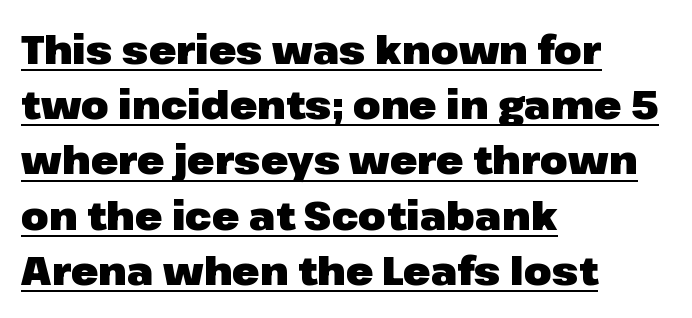
Observe the ordinary spacing: letters are neighbours, not strangers. This sample carries an underscore along the baseline area. The passage shown is typed in a proportional face where columns would drift. Posture: upright roman. What kind of face is this? One without serifs — a sans. Successive baselines arrive at the customary interval.
